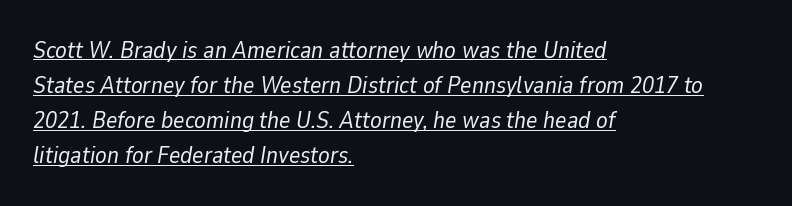
Quick note: underline on. It's the slanting kind of type. Tracking here is standard; glyphs follow each other at the usual distance. What's the leading like? Ordinary, nothing unusual. Visually the block forms a straight wall on the left and a jagged coastline on the right. The letterforms sit at book weight or below.
